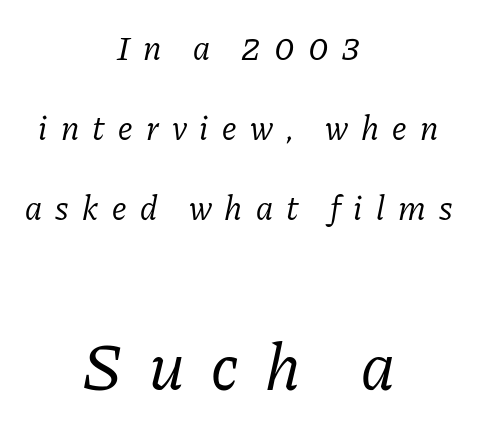
The image shows 67 px regular-weight serif type, italic (leaning right); set centered, loose line spacing (2.35x), unusually wide letter spacing (+0.39 em), not underlined; the second (bottom) block is 1.97x larger; low stroke contrast and a medium x-height.
